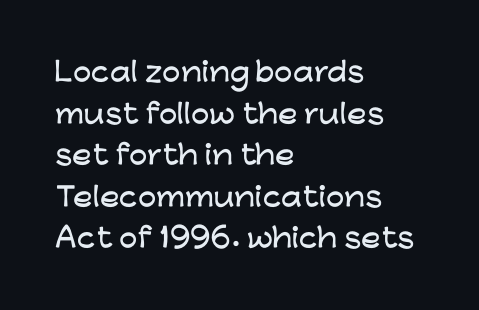
Q: Is the text italic (slanted)? A: No, it is upright.
Q: Is the text underlined? A: No.
Q: How is the paragraph aligned? A: Left-aligned.
Q: Is the spacing between letters normal or unusually wide? A: Normal.
Q: Is the spacing between lines tight, normal or loose? A: Normal.
